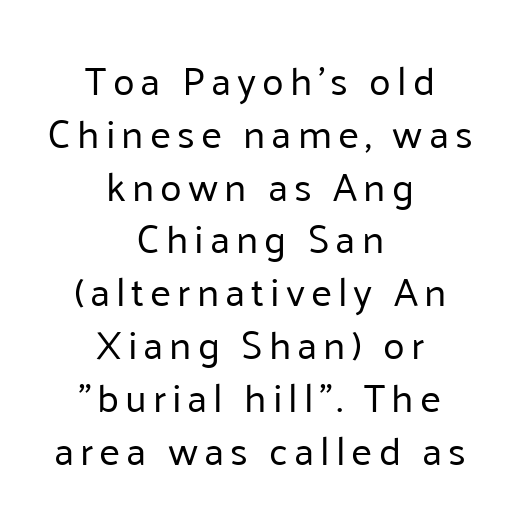
The compositor balanced each line on the midline. These glyphs show unthickened strokes, regular width or finer. You can tell from the bare stems that sans-serif type was used. Descenders are the only things crossing below the line.
